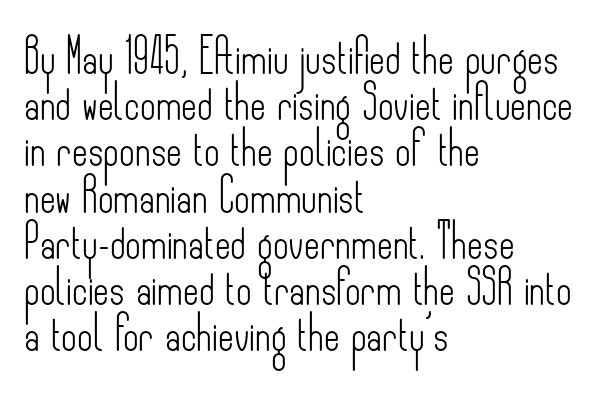
The image shows 34 px light, condensed sans-serif type, upright; set left-aligned, normal line spacing (1.36x), normal letter spacing, not underlined; low stroke contrast and a small x-height.
